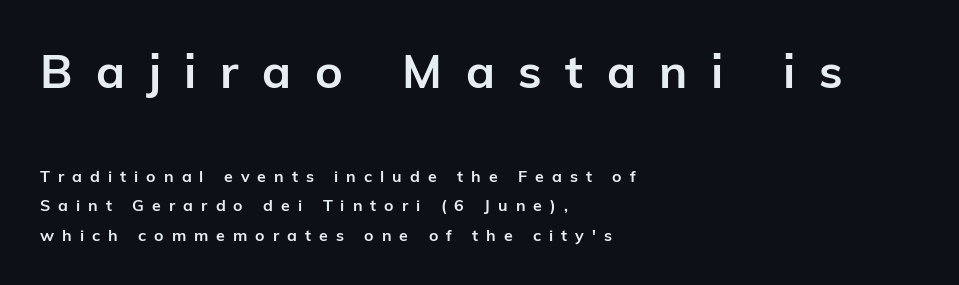
Q: Is the text bold? A: Yes.
Q: Is the text italic (slanted)? A: No, it is upright.
Q: Is the typeface a serif or a sans-serif typeface? A: Sans-serif.
Q: Is the text underlined? A: No.
Q: How is the paragraph aligned? A: Left-aligned.
Q: Is the spacing between letters normal or unusually wide? A: Unusually wide.
Q: Which block of text is set in a larger size, the first (top) or the second (bottom)? A: The first (top) one.
Q: Width (condensed, normal, or wide)? A: Normal.
Q: Stroke contrast? A: Low.
Q: x-height? A: Medium.
Q: Monospaced? A: No.
